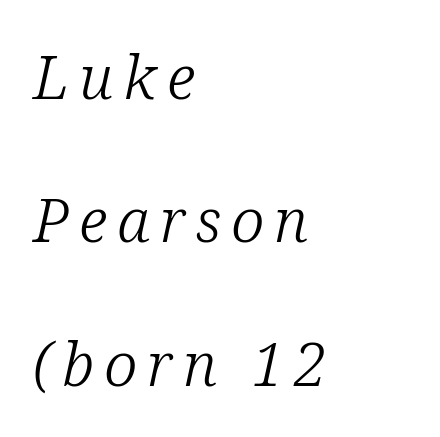
Weight class: somewhere from thin through regular. Style check: oblique. Spacing verdict: proportional, widths tailored to each character. A student would call this left alignment; a typographer would say flush left, rag right.
